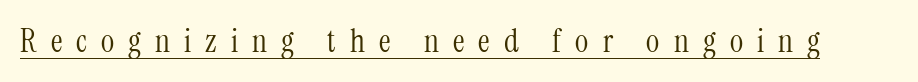
The cut favours lightness, reaching ordinary text weight at its darkest. The typography opts for an upright posture over an oblique one. Note the varied advance widths — an 'i' is clearly narrower than an 'm'. Beneath each row of characters lies a ruled line. Old-style or modern, the face here clearly has serifs.
